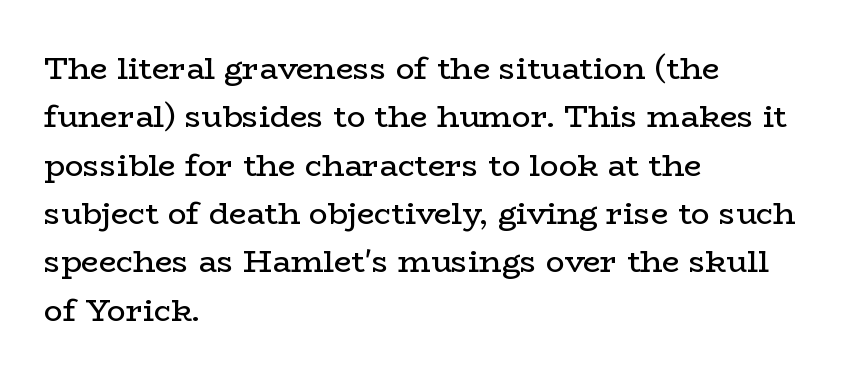
Q: Is the text bold? A: No.
Q: Is the text italic (slanted)? A: No, it is upright.
Q: Is the typeface a serif or a sans-serif typeface? A: Serif.
Q: Is the text underlined? A: No.
Q: How is the paragraph aligned? A: Left-aligned.
Q: Is the spacing between letters normal or unusually wide? A: Normal.
Q: Is the spacing between lines tight, normal or loose? A: Normal.
Q: Width (condensed, normal, or wide)? A: Wide.
Q: Stroke contrast? A: Low.
Q: x-height? A: Medium.
Q: Monospaced? A: No.
